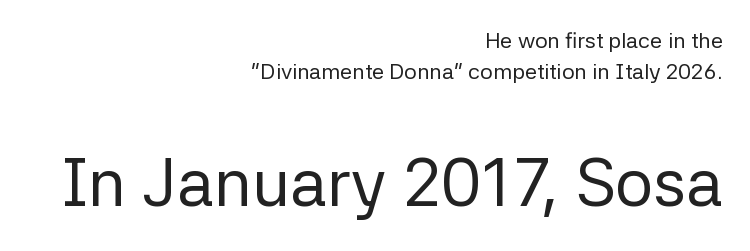
The image shows 67 px regular-weight sans-serif type, upright; set right-aligned, normal line spacing (1.4x), normal letter spacing, not underlined; the second (bottom) block is 3.05x larger; low stroke contrast and a medium x-height.
